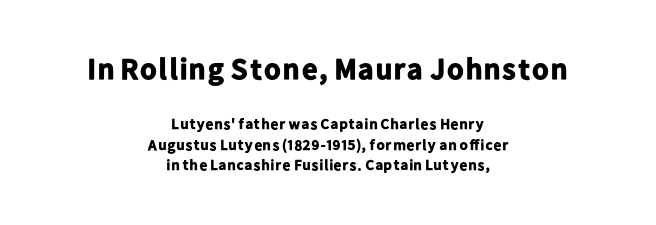
{"serif": "no", "italic": "no", "bold": "yes", "weight": "bold", "width": "normal", "stroke_contrast": "low", "x_height": "medium", "monospaced": "no", "underline": "no", "align": "center", "line_spacing": "normal", "line_spacing_ratio": 1.37, "letter_spacing": "normal", "letter_spacing_em": 0.0, "larger_block": "first", "size_ratio": 2.0, "glyph_px": 30}
